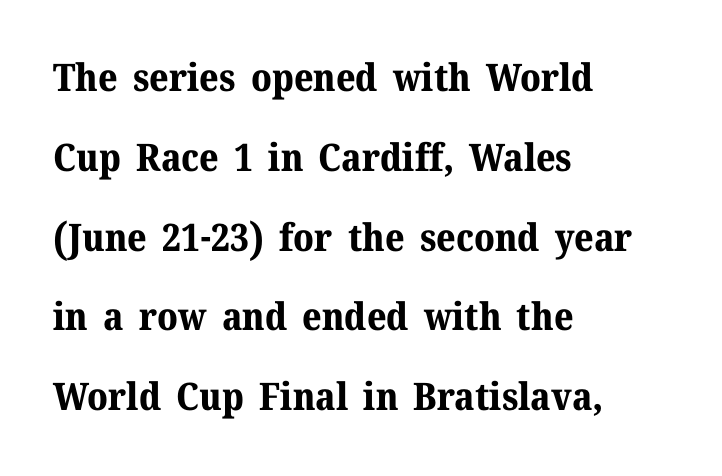
The image shows 38 px bold serif type, upright; set left-aligned, loose line spacing (2.1x), normal letter spacing, not underlined; medium stroke contrast and a medium x-height.
